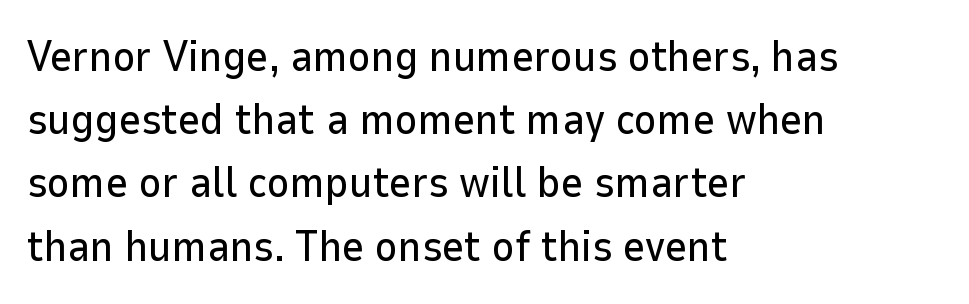
The image shows 43 px sans-serif type, upright; set left-aligned, normal line spacing (1.47x), normal letter spacing, not underlined; low stroke contrast and a medium x-height.
